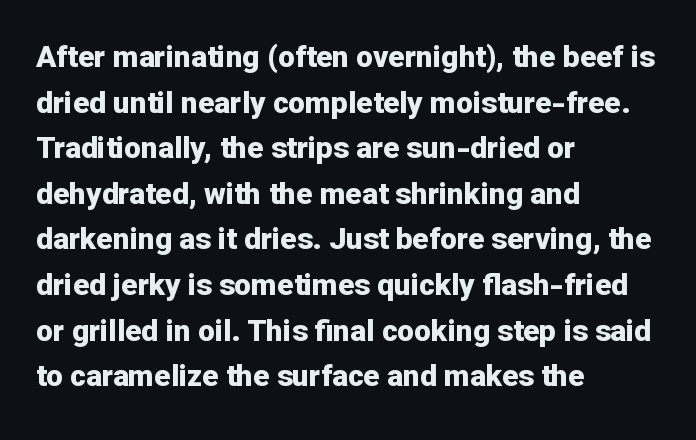
Each word holds together tightly as a unit, with standard inter-letter gaps. If you measured baseline to baseline, you'd find a middling distance. Visually the block forms a straight wall on the left and a jagged coastline on the right. Caption: bold face, heavy strokes. Do the characters align in a grid? No, the font is proportional.
